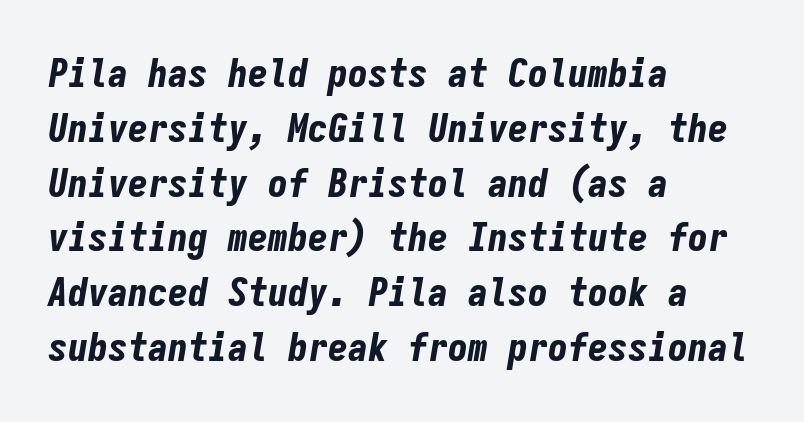
The image shows 40 px bold, condensed type, italic (leaning right), monospaced; set left-aligned, normal line spacing (1.37x), normal letter spacing, not underlined; low stroke contrast and a medium x-height.
